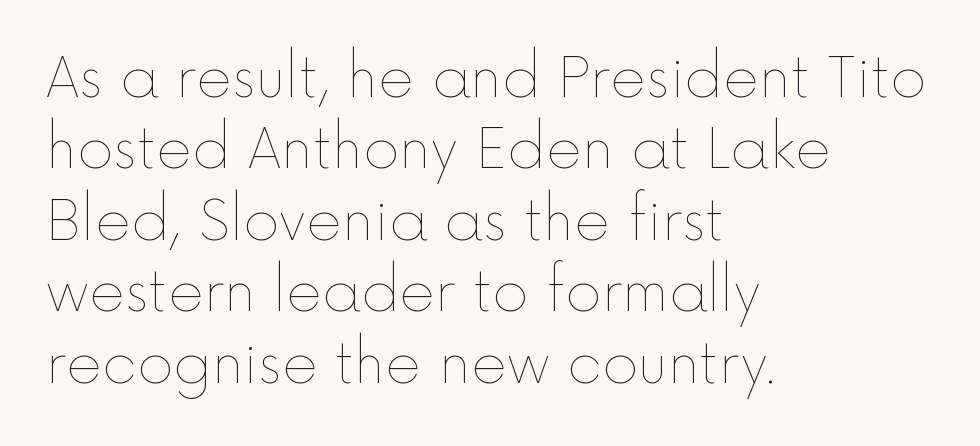
{"italic": "no", "bold": "no", "weight": "thin", "width": "normal", "x_height": "medium", "monospaced": "no", "underline": "no", "align": "left", "line_spacing": "normal", "line_spacing_ratio": 1.3, "letter_spacing": "normal", "letter_spacing_em": 0.0, "glyph_px": 55}
